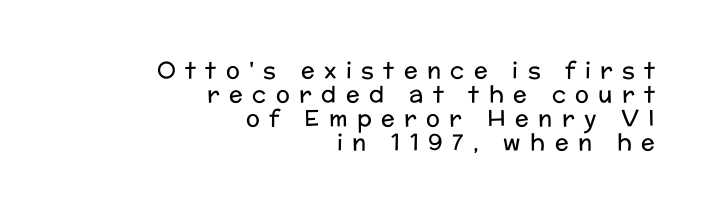
The image shows 23 px text type, upright; set right-aligned, tight line spacing (1.05x), unusually wide letter spacing (+0.41 em), not underlined.
